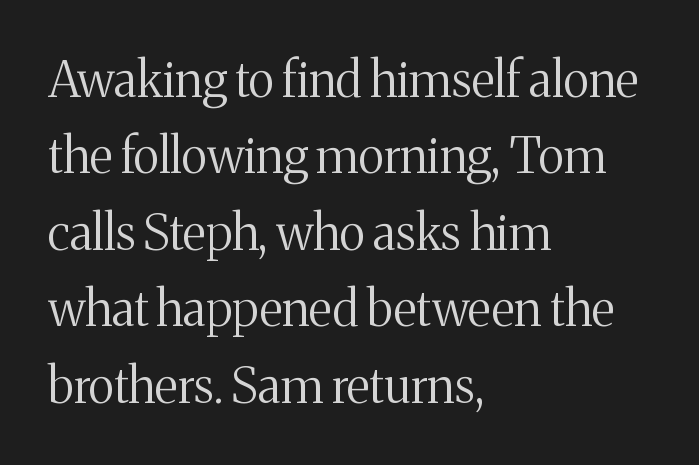
{"serif": "yes", "italic": "no", "bold": "no", "weight": "regular", "width": "normal", "stroke_contrast": "medium", "x_height": "medium", "monospaced": "no", "underline": "no", "align": "left", "line_spacing": "normal", "line_spacing_ratio": 1.56, "letter_spacing": "normal", "letter_spacing_em": 0.0, "glyph_px": 49}
